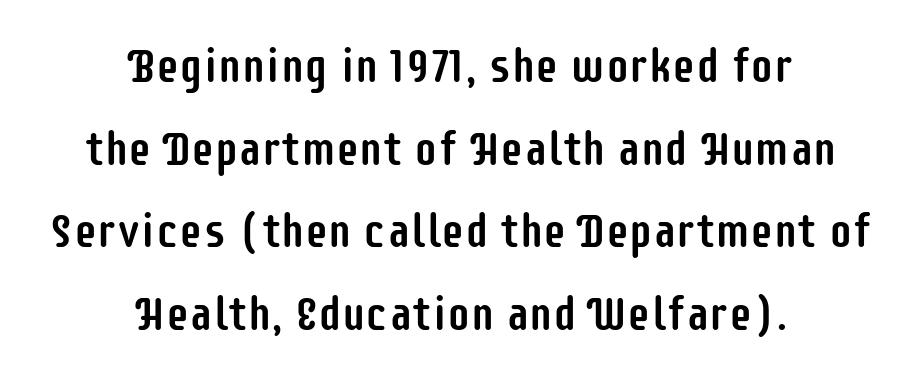
Q: Is the text italic (slanted)? A: No, it is upright.
Q: Is the typeface a serif or a sans-serif typeface? A: Sans-serif.
Q: Is the text underlined? A: No.
Q: How is the paragraph aligned? A: Centered.
Q: Is the spacing between letters normal or unusually wide? A: Normal.
Q: Width (condensed, normal, or wide)? A: Condensed.
Q: Stroke contrast? A: Low.
Q: x-height? A: Large.
Q: Monospaced? A: No.
